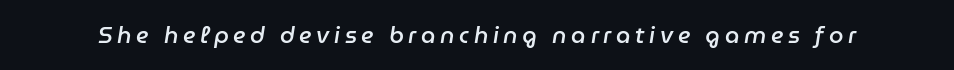
The image shows 23 px text type, italic (leaning right); set unusually wide letter spacing (+0.2 em), not underlined.
